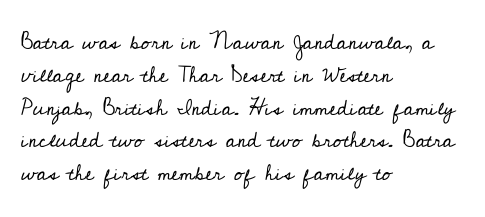
Q: Is the text bold? A: No.
Q: Is the text italic (slanted)? A: Yes.
Q: Is the text underlined? A: No.
Q: How is the paragraph aligned? A: Left-aligned.
Q: Is the spacing between letters normal or unusually wide? A: Normal.
Q: Is the spacing between lines tight, normal or loose? A: Normal.
